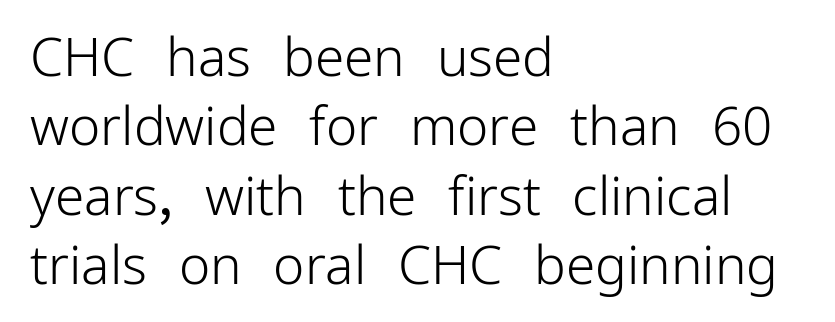
{"serif": "no", "italic": "no", "bold": "no", "weight": "light", "width": "normal", "stroke_contrast": "low", "x_height": "medium", "monospaced": "no", "underline": "no", "align": "left", "line_spacing": "normal", "line_spacing_ratio": 1.31, "letter_spacing": "normal", "letter_spacing_em": 0.0, "glyph_px": 53}
